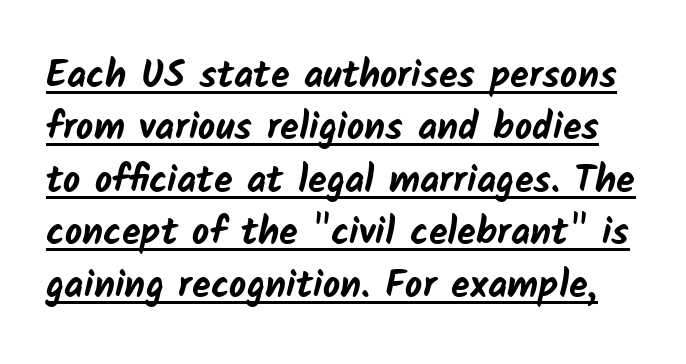
The image shows 38 px bold sans-serif type; set normal line spacing (1.38x), normal letter spacing, underlined; low stroke contrast and a medium x-height.
